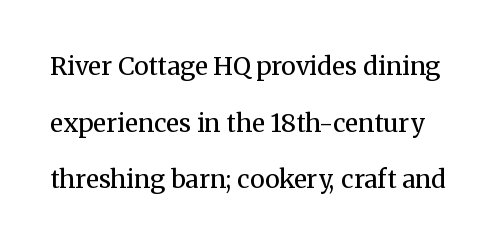
{"italic": "no", "bold": "no", "underline": "no", "line_spacing": "loose", "line_spacing_ratio": 2.27, "letter_spacing": "normal", "letter_spacing_em": 0.0, "glyph_px": 25}
